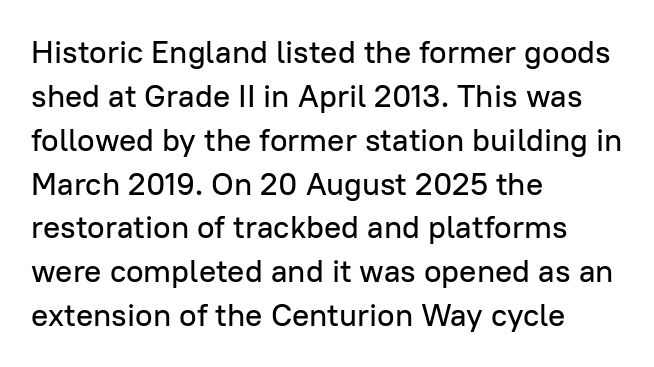
The image shows 32 px sans-serif type, upright; set left-aligned, normal line spacing (1.37x), normal letter spacing, not underlined; low stroke contrast and a medium x-height.
